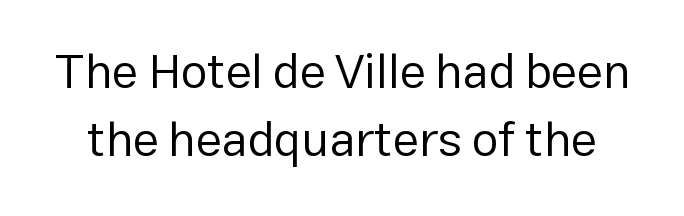
There is no visible air inserted between adjacent glyphs. On a weight scale, this lands at 450 or below. Font category for this specimen: sans-serif. Each new line begins a customary step beneath the previous one. Underlining? Definitely not there. The axis of the letterforms is exactly vertical.
